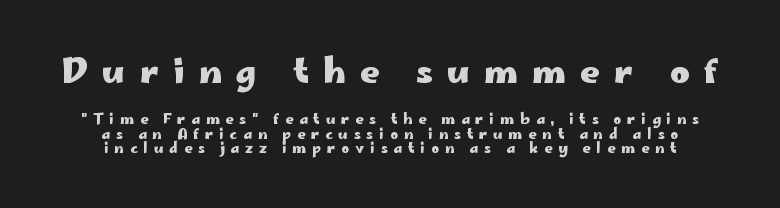
Horizontally, the lines are justified to the midpoint only. Unmarked baselines from the first word to the last. The passage shown is typeset with a sans-serif family. Caption: upper text group enlarged, lower text group reduced.
